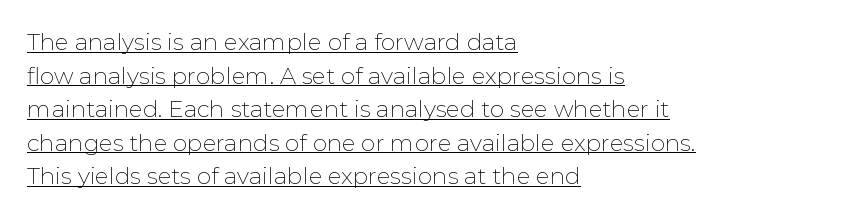
The compositor pushed each line to the left boundary. A typesetter would mark this as roman, not italic. The strokes are not fattened; the text isn't bold. No extra tracking has been applied to these lines. The specimen includes a rule beneath the text block's lines.
